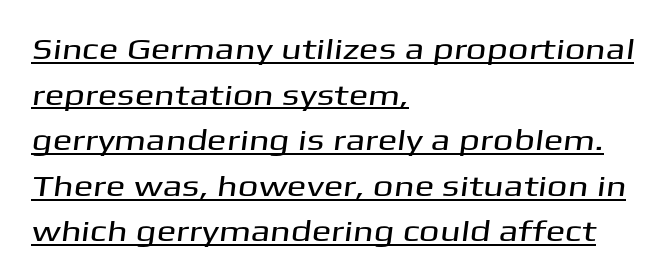
Q: Is the typeface a serif or a sans-serif typeface? A: Sans-serif.
Q: Is the text underlined? A: Yes.
Q: How is the paragraph aligned? A: Left-aligned.
Q: Is the spacing between letters normal or unusually wide? A: Normal.
Q: Is the spacing between lines tight, normal or loose? A: Normal.
Q: Width (condensed, normal, or wide)? A: Wide.
Q: Stroke contrast? A: Medium.
Q: x-height? A: Medium.
Q: Monospaced? A: No.
